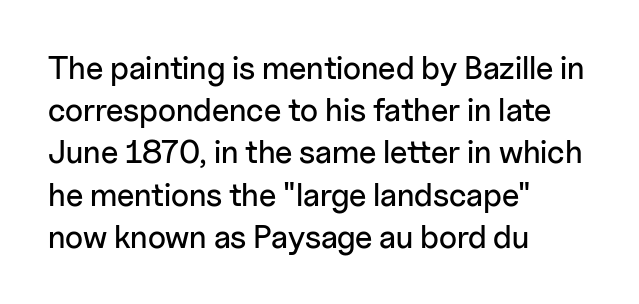
{"serif": "no", "italic": "no", "width": "normal", "stroke_contrast": "low", "x_height": "medium", "monospaced": "no", "underline": "no", "align": "left", "line_spacing": "normal", "line_spacing_ratio": 1.32, "letter_spacing": "normal", "letter_spacing_em": 0.0, "glyph_px": 32}
